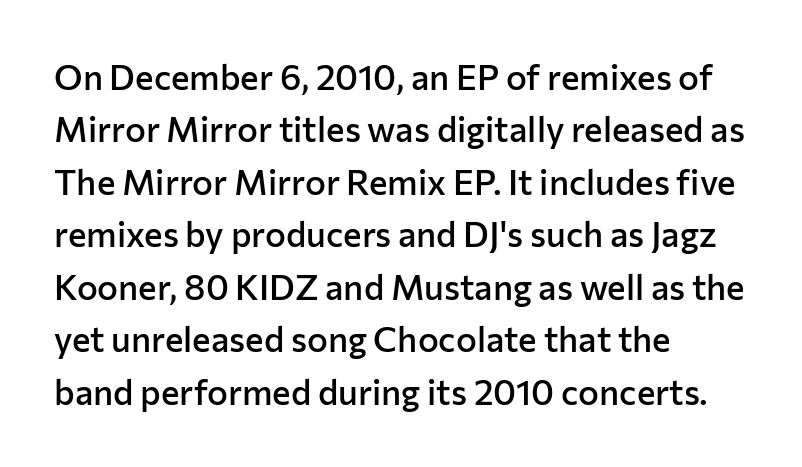
Q: Is the text bold? A: Semi-bold.
Q: Is the text italic (slanted)? A: No, it is upright.
Q: Is the typeface a serif or a sans-serif typeface? A: Sans-serif.
Q: Is the text underlined? A: No.
Q: How is the paragraph aligned? A: Left-aligned.
Q: Is the spacing between letters normal or unusually wide? A: Normal.
Q: Is the spacing between lines tight, normal or loose? A: Normal.
Q: Width (condensed, normal, or wide)? A: Normal.
Q: Stroke contrast? A: Low.
Q: x-height? A: Medium.
Q: Monospaced? A: No.
